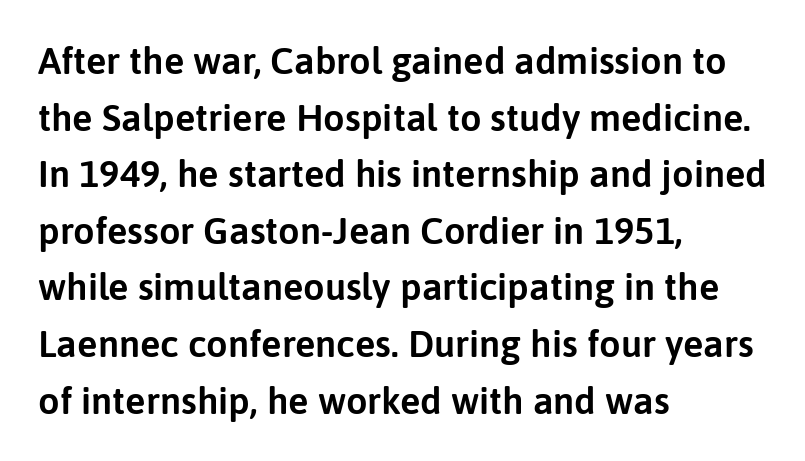
Inter-character spacing is left at the font's built-in metrics. The designer went with a sans here, leaving each stem footless. Is the block centered? No — it sits flush against the left margin. Italic: no, the glyphs are upright roman.
